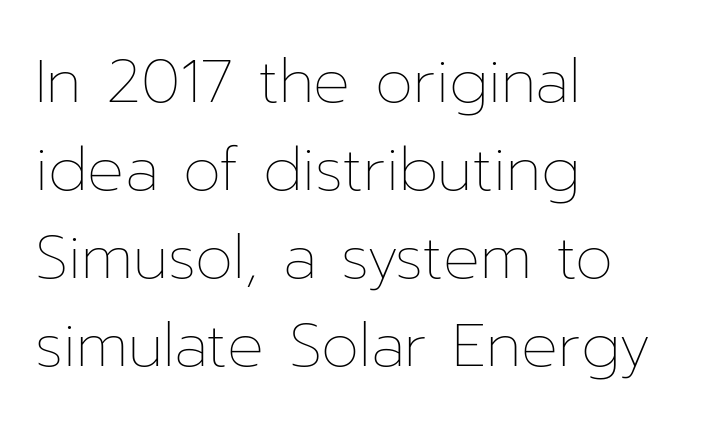
The image shows 61 px thin type, upright; set left-aligned, normal line spacing (1.44x), normal letter spacing, not underlined; low stroke contrast and a medium x-height.
